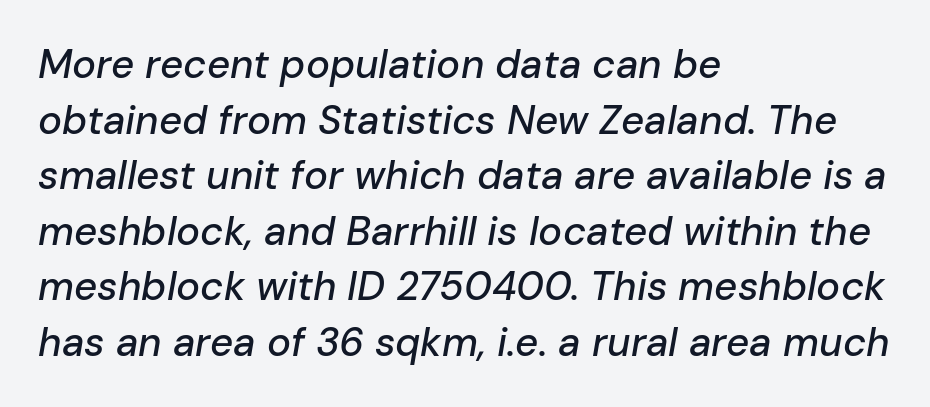
Q: Is the text italic (slanted)? A: Yes, it leans right by about 10 degrees.
Q: Is the text underlined? A: No.
Q: How is the paragraph aligned? A: Left-aligned.
Q: Is the spacing between letters normal or unusually wide? A: Normal.
Q: Is the spacing between lines tight, normal or loose? A: Normal.
Q: Width (condensed, normal, or wide)? A: Normal.
Q: Stroke contrast? A: Low.
Q: x-height? A: Medium.
Q: Monospaced? A: No.
